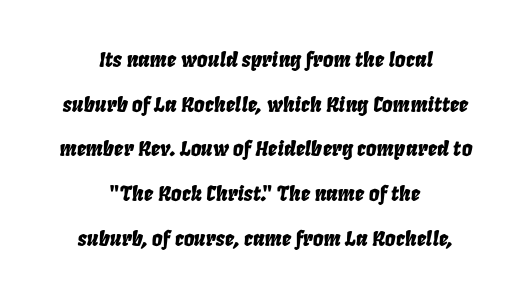
The image shows 21 px text type, italic (leaning right); set centered, loose line spacing (2.13x), normal letter spacing, not underlined.
